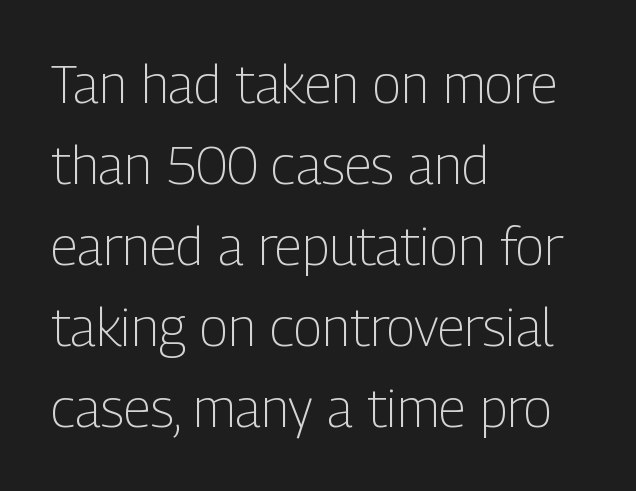
Weight: not bold — regular or lighter. This is sans-serif lettering, the kind often seen on screens and signage. Ascenders rise straight up at ninety degrees. This sample has the flowing, uneven cadence of proportional lettering. Underlining? Definitely not there.
